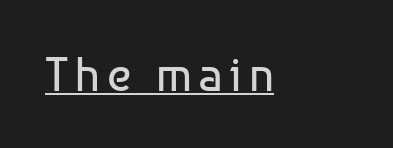
Typographically, this falls in the sans-serif category. Is this a heavy cut? Hardly; it is regular or lighter. Decoration check: the copy is underlined. The type sits square on the baseline with zero lean. The face used here is proportionally spaced, like ordinary book or web type.
